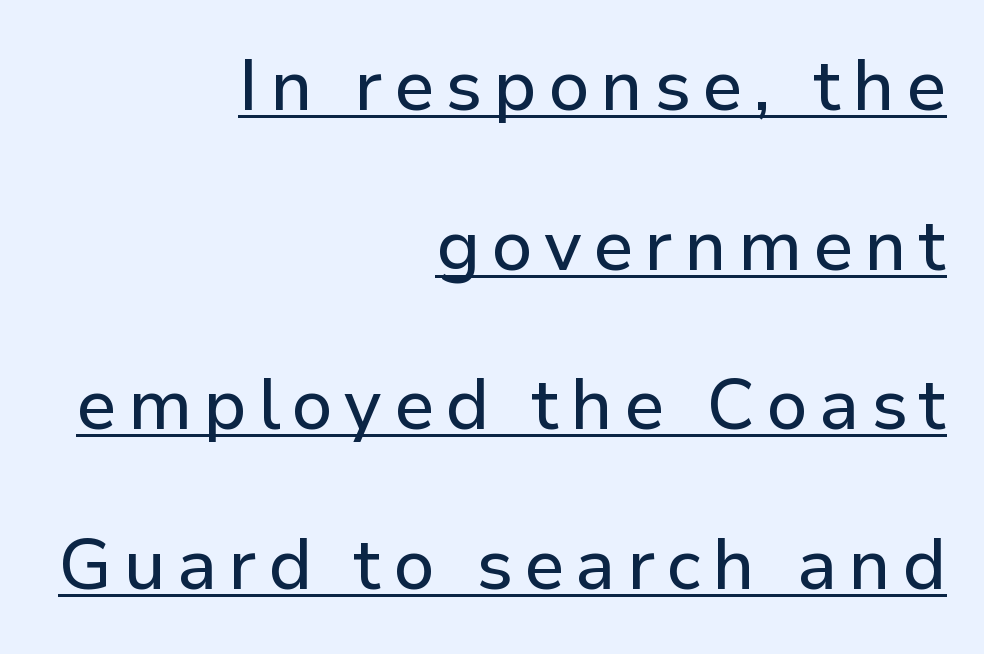
The image shows 71 px sans-serif type, upright; set right-aligned, loose line spacing (2.25x), underlined; low stroke contrast and a medium x-height.
